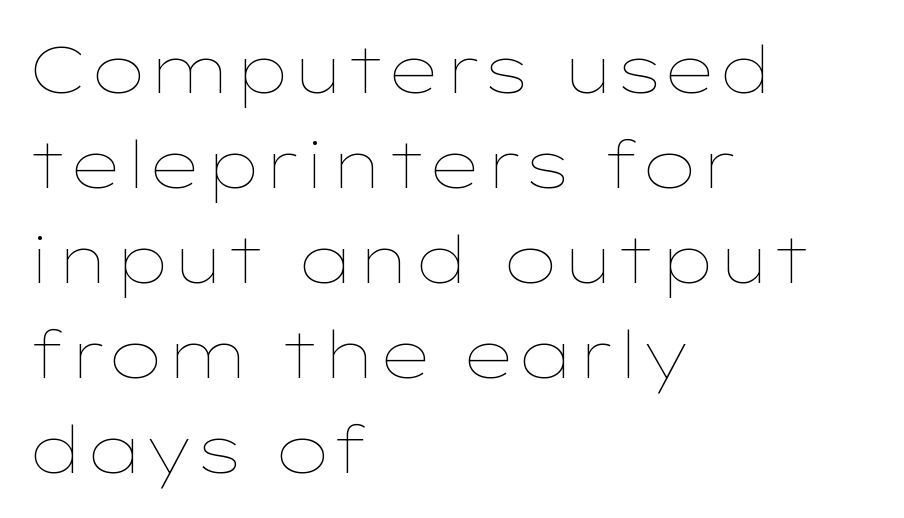
{"italic": "no", "bold": "no", "weight": "thin", "width": "wide", "stroke_contrast": "low", "x_height": "medium", "monospaced": "no", "underline": "no", "align": "left", "line_spacing": "normal", "line_spacing_ratio": 1.44, "letter_spacing": "normal", "letter_spacing_em": 0.0, "glyph_px": 66}
